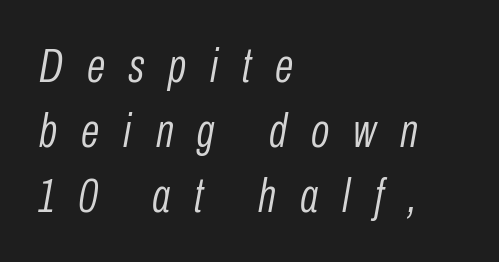
The image shows 48 px light, condensed type, italic (leaning right); set left-aligned, normal line spacing (1.35x), unusually wide letter spacing (+0.5 em), not underlined; low stroke contrast and a medium x-height.
